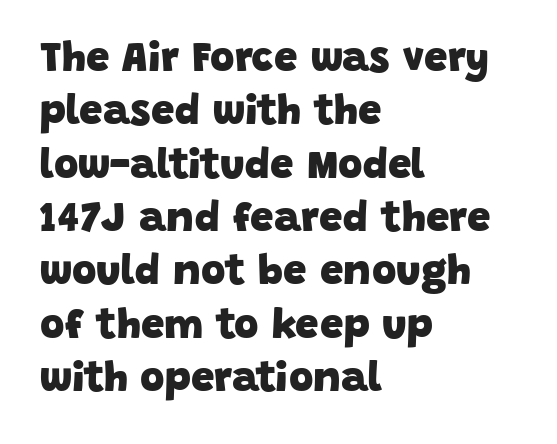
{"serif": "no", "bold": "yes", "weight": "heavy", "width": "normal", "stroke_contrast": "low", "x_height": "large", "monospaced": "no", "underline": "no", "align": "left", "line_spacing": "normal", "line_spacing_ratio": 1.27, "letter_spacing": "normal", "letter_spacing_em": 0.0, "glyph_px": 42}
